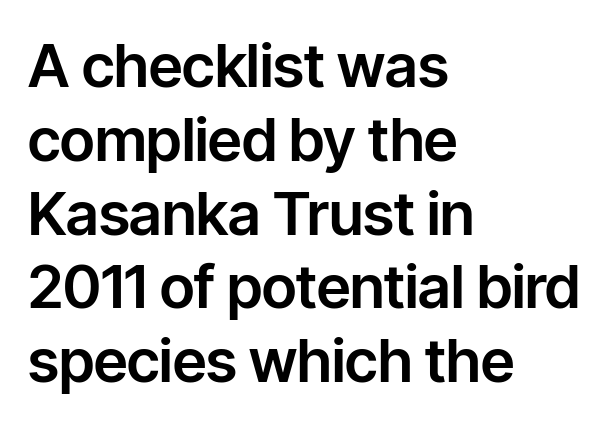
{"serif": "no", "italic": "no", "width": "normal", "stroke_contrast": "low", "x_height": "medium", "monospaced": "no", "underline": "no", "align": "left", "line_spacing_ratio": 1.23, "letter_spacing": "normal", "letter_spacing_em": 0.0, "glyph_px": 60}
